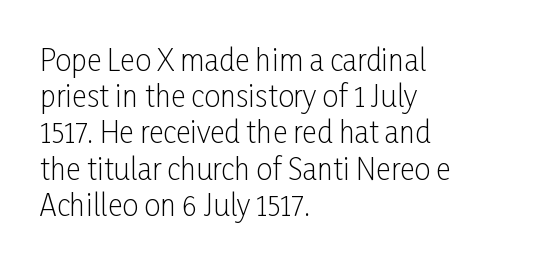
Q: Is the text bold? A: No.
Q: Is the text italic (slanted)? A: No, it is upright.
Q: Is the typeface a serif or a sans-serif typeface? A: Sans-serif.
Q: Is the text underlined? A: No.
Q: How is the paragraph aligned? A: Left-aligned.
Q: Is the spacing between letters normal or unusually wide? A: Normal.
Q: Is the spacing between lines tight, normal or loose? A: Normal.
Q: Width (condensed, normal, or wide)? A: Condensed.
Q: Stroke contrast? A: Low.
Q: x-height? A: Medium.
Q: Monospaced? A: No.
